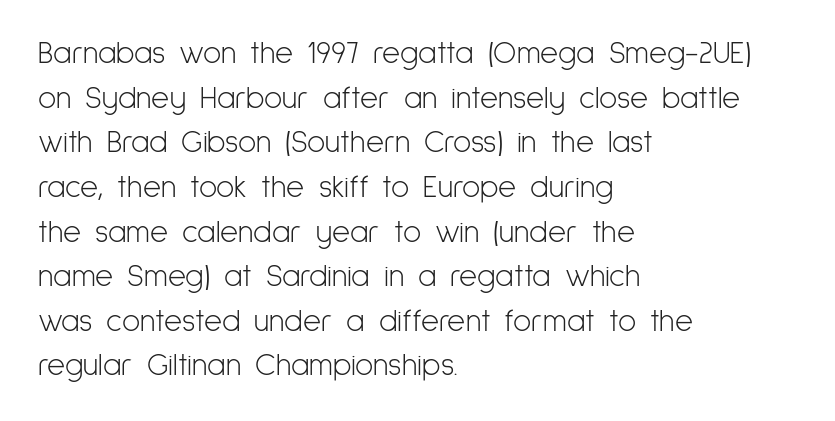
Stems and bowls with no extra thickness — not bold. Any mark beneath the type? The region is blank. Spacing verdict: proportional, widths tailored to each character. The ragged edge is on the right, which tells us the setting is flush left.
